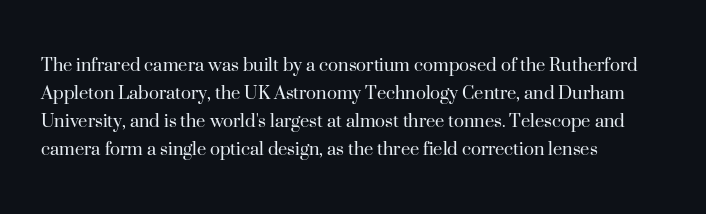
Visually the block forms a straight wall on the left and a jagged coastline on the right. Style check: upright. Bold? No — there's no thickening of the strokes. Notice how descenders clear the ascenders below comfortably — that's standard leading. Each word holds together tightly as a unit, with standard inter-letter gaps.
